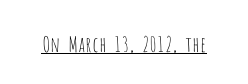
{"italic": "no", "bold": "no", "underline": "yes", "letter_spacing": "normal", "letter_spacing_em": 0.0, "glyph_px": 21}
